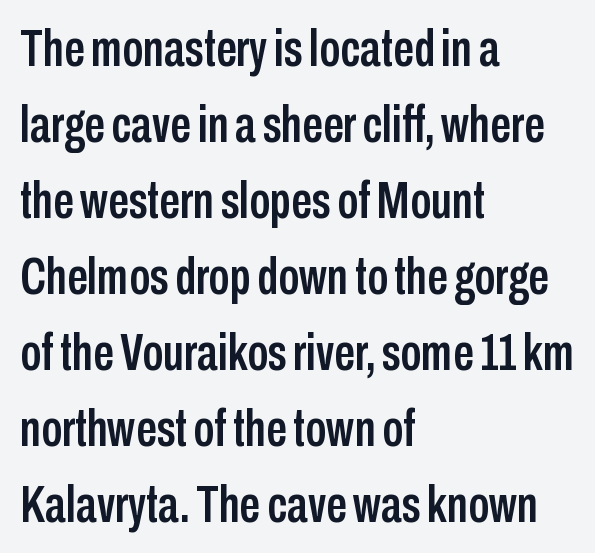
{"serif": "no", "italic": "no", "width": "condensed", "stroke_contrast": "low", "x_height": "medium", "monospaced": "no", "underline": "no", "align": "left", "line_spacing": "normal", "line_spacing_ratio": 1.46, "letter_spacing": "normal", "letter_spacing_em": 0.0, "glyph_px": 52}
